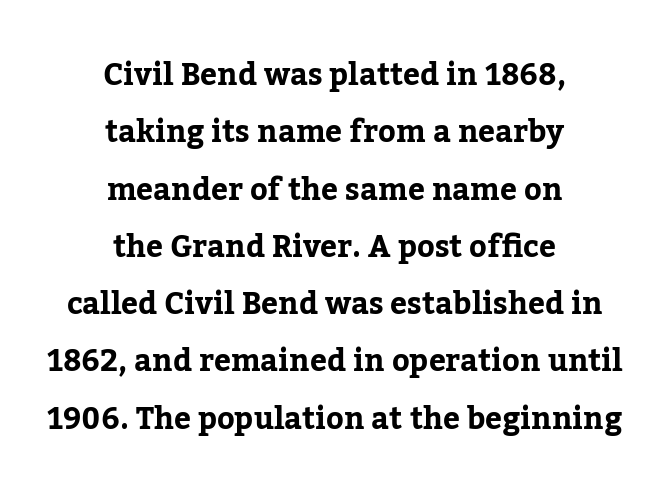
Q: Is the text bold? A: Yes.
Q: Is the text italic (slanted)? A: No, it is upright.
Q: Is the typeface a serif or a sans-serif typeface? A: Serif.
Q: Is the text underlined? A: No.
Q: How is the paragraph aligned? A: Centered.
Q: Is the spacing between letters normal or unusually wide? A: Normal.
Q: Is the spacing between lines tight, normal or loose? A: Loose.
Q: Width (condensed, normal, or wide)? A: Normal.
Q: Stroke contrast? A: Low.
Q: x-height? A: Medium.
Q: Monospaced? A: No.
